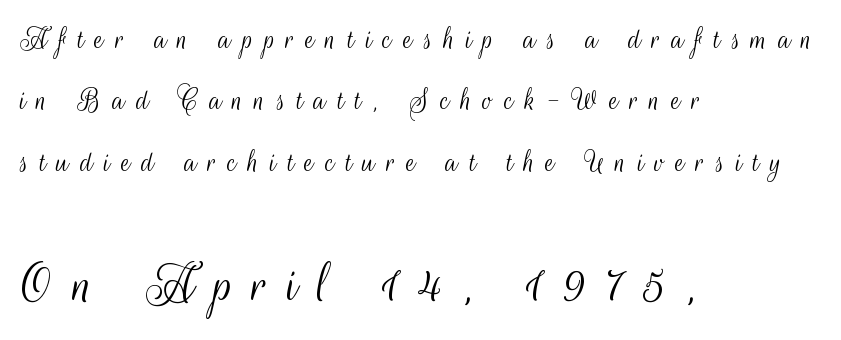
Q: Is the text bold? A: No.
Q: Is the text italic (slanted)? A: Yes.
Q: Is the typeface a serif or a sans-serif typeface? A: Sans-serif.
Q: Is the text underlined? A: No.
Q: How is the paragraph aligned? A: Left-aligned.
Q: Is the spacing between letters normal or unusually wide? A: Unusually wide.
Q: Which block of text is set in a larger size, the first (top) or the second (bottom)? A: The second (bottom) one.
Q: Width (condensed, normal, or wide)? A: Condensed.
Q: Stroke contrast? A: Medium.
Q: x-height? A: Small.
Q: Monospaced? A: No.
